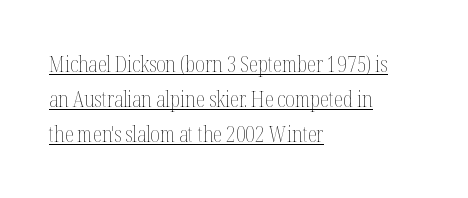
The image shows 21 px text type, upright; set left-aligned, normal line spacing (1.66x), normal letter spacing, underlined.
